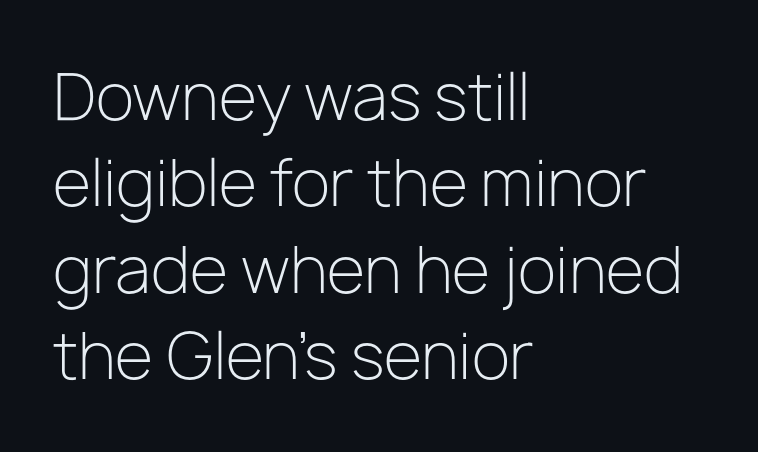
Q: Is the text bold? A: No.
Q: Is the text italic (slanted)? A: No, it is upright.
Q: Is the typeface a serif or a sans-serif typeface? A: Sans-serif.
Q: Is the text underlined? A: No.
Q: How is the paragraph aligned? A: Left-aligned.
Q: Is the spacing between letters normal or unusually wide? A: Normal.
Q: Is the spacing between lines tight, normal or loose? A: Normal.
Q: Width (condensed, normal, or wide)? A: Normal.
Q: Stroke contrast? A: Low.
Q: x-height? A: Medium.
Q: Monospaced? A: No.
